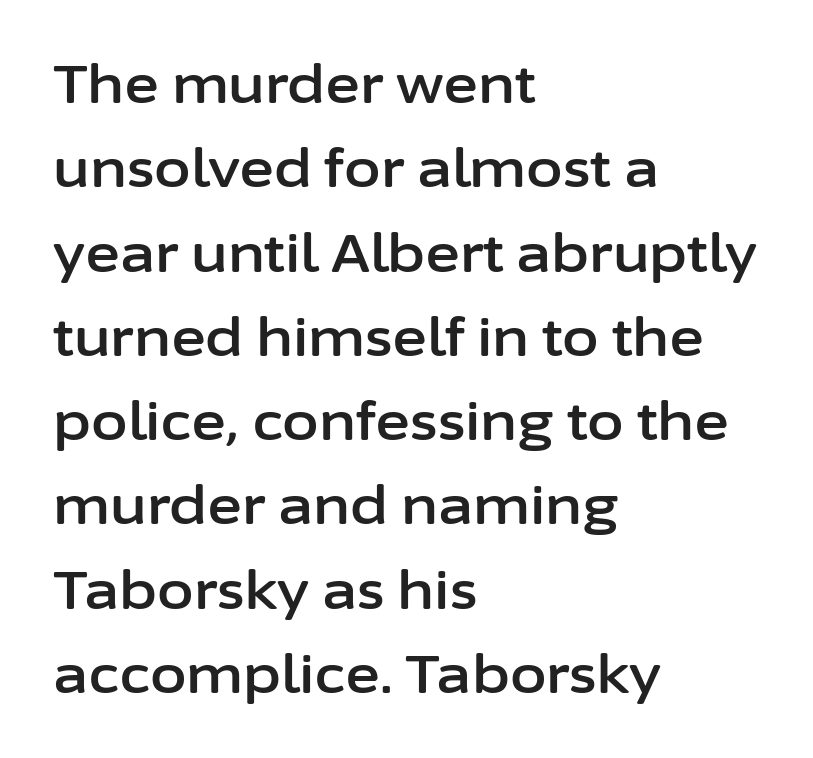
Q: Is the text italic (slanted)? A: No, it is upright.
Q: Is the typeface a serif or a sans-serif typeface? A: Sans-serif.
Q: Is the text underlined? A: No.
Q: How is the paragraph aligned? A: Left-aligned.
Q: Is the spacing between letters normal or unusually wide? A: Normal.
Q: Is the spacing between lines tight, normal or loose? A: Normal.
Q: Width (condensed, normal, or wide)? A: Normal.
Q: Stroke contrast? A: Low.
Q: x-height? A: Medium.
Q: Monospaced? A: No.
